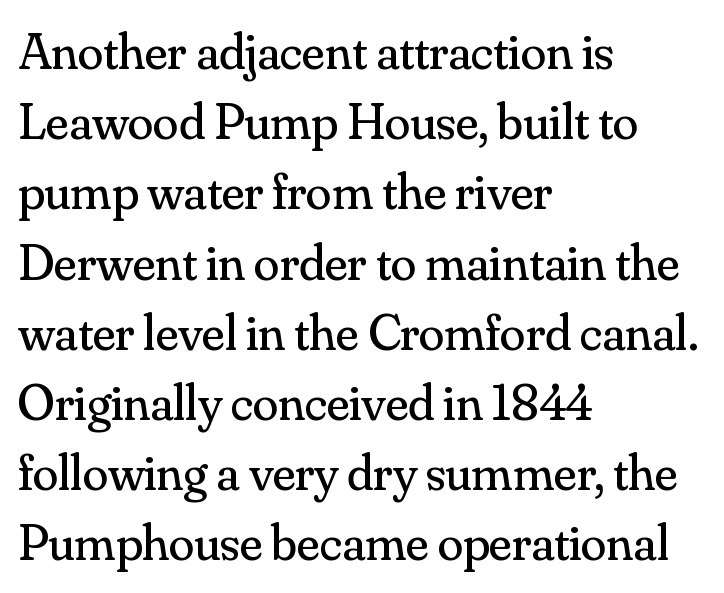
Q: Is the text bold? A: No.
Q: Is the text italic (slanted)? A: No, it is upright.
Q: Is the typeface a serif or a sans-serif typeface? A: Serif.
Q: Is the text underlined? A: No.
Q: How is the paragraph aligned? A: Left-aligned.
Q: Is the spacing between letters normal or unusually wide? A: Normal.
Q: Is the spacing between lines tight, normal or loose? A: Normal.
Q: Width (condensed, normal, or wide)? A: Normal.
Q: Stroke contrast? A: Medium.
Q: x-height? A: Small.
Q: Monospaced? A: No.
